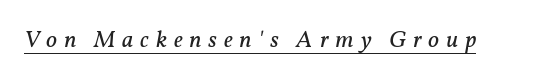
Q: Is the text bold? A: No.
Q: Is the text italic (slanted)? A: Yes, it leans right by about 11 degrees.
Q: Is the text underlined? A: Yes.
Q: Is the spacing between letters normal or unusually wide? A: Unusually wide.
